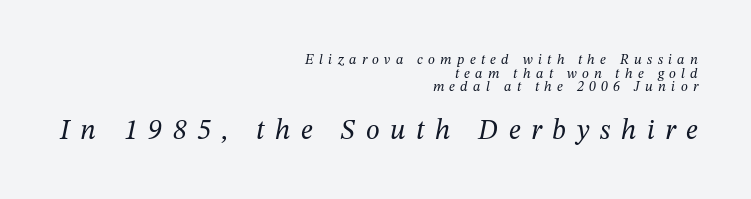
{"serif": "yes", "italic": "yes", "lean": "right", "slant_degrees": 12, "bold": "no", "weight": "regular", "width": "normal", "stroke_contrast": "medium", "x_height": "medium", "monospaced": "no", "underline": "no", "align": "right", "line_spacing": "tight", "line_spacing_ratio": 0.98, "letter_spacing": "wide", "letter_spacing_em": 0.38, "larger_block": "second", "size_ratio": 2.0, "glyph_px": 28}
